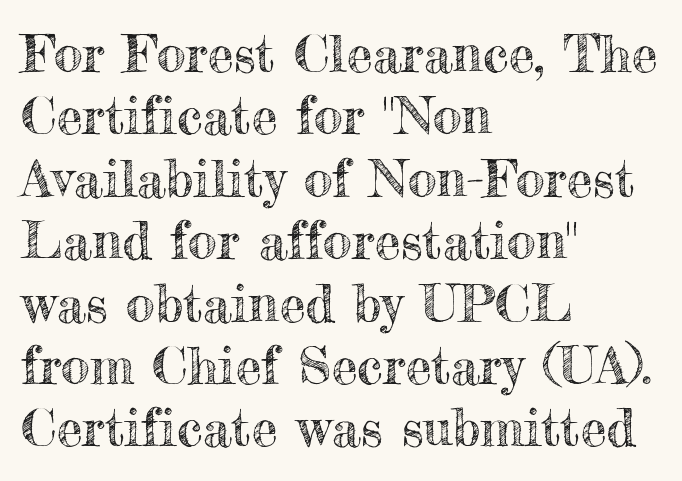
The image shows 52 px text type, upright; set left-aligned, line spacing 1.2x, normal letter spacing, not underlined; a small x-height.
